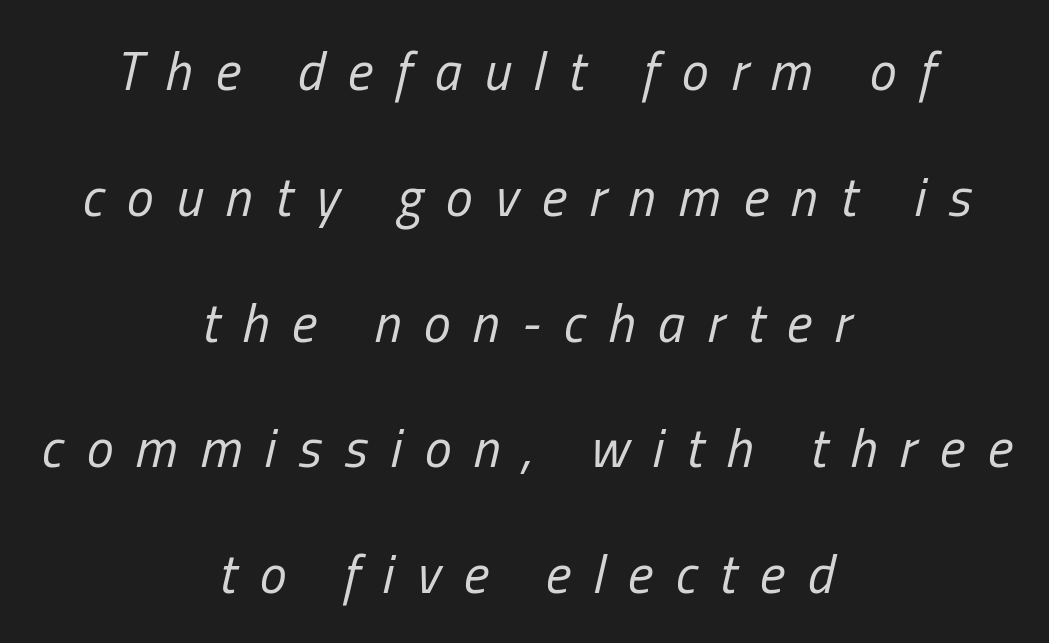
Q: Is the text bold? A: No.
Q: Is the text italic (slanted)? A: Yes, it leans right by about 13 degrees.
Q: Is the text underlined? A: No.
Q: How is the paragraph aligned? A: Centered.
Q: Is the spacing between letters normal or unusually wide? A: Unusually wide.
Q: Is the spacing between lines tight, normal or loose? A: Loose.
Q: Width (condensed, normal, or wide)? A: Condensed.
Q: Stroke contrast? A: Low.
Q: x-height? A: Medium.
Q: Monospaced? A: No.
